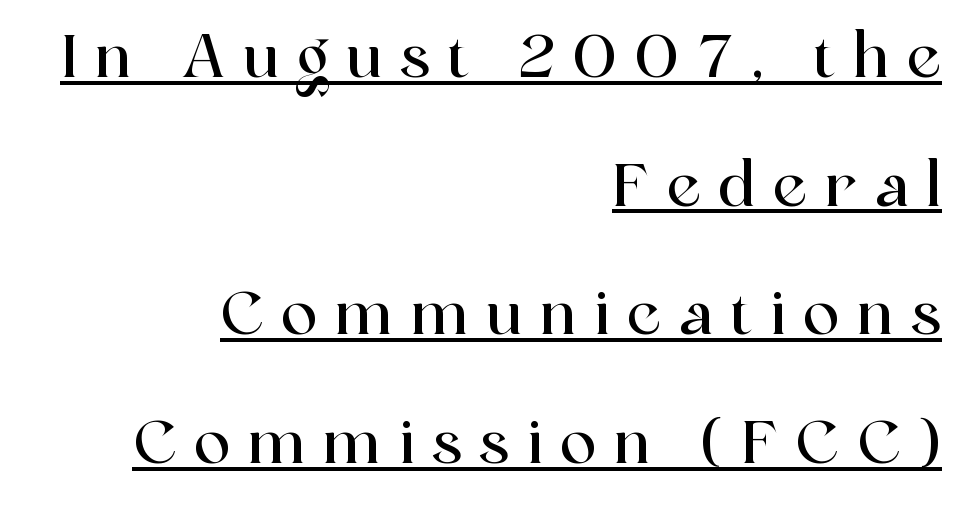
The image shows 61 px serif type, upright; set right-aligned, loose line spacing (2.11x), unusually wide letter spacing (+0.29 em), underlined; a medium x-height.
